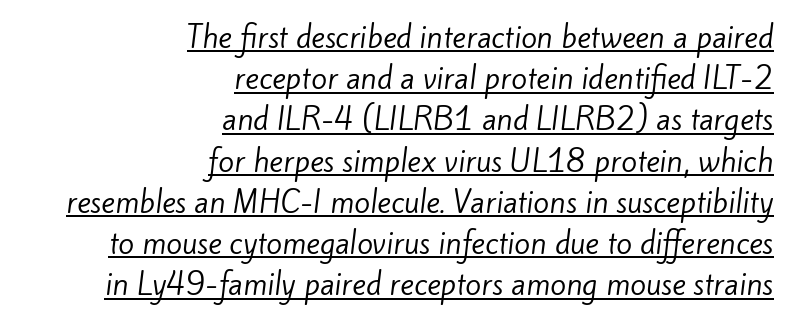
The image shows 29 px regular-weight sans-serif type; set right-aligned, normal line spacing (1.42x), normal letter spacing, underlined; low stroke contrast and a small x-height.
